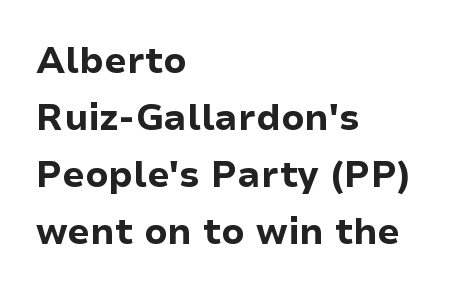
It's the straight-up-and-down kind of type. The strip under each line holds only bare page. The text was rendered using a sans face with plain stroke endings. The line texture is even and compact thanks to regular tracking. Stroke thickness is high; the sample reads as a true bold.
